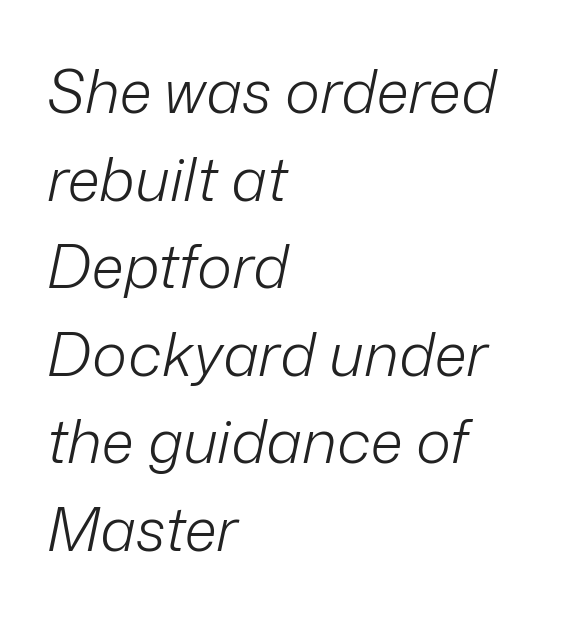
Line starts are locked; line ends wander. Vertically, the passage feels balanced, rows spaced as you'd expect. Is the type slanted? Yes — the strokes lean at a clear angle. Bare-footed words on every line. Stem width sits at or under what a default text font uses. Students, note that the glyphs here touch the page at normal intervals.
